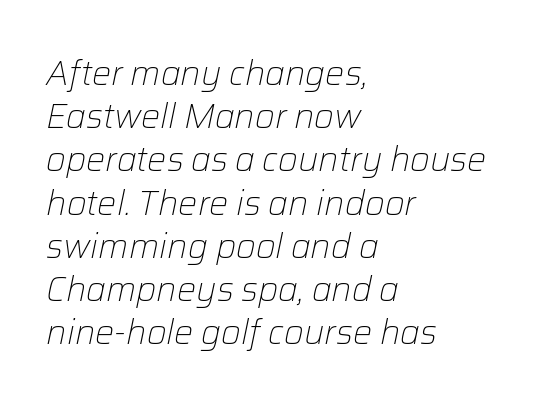
The image shows 34 px light type, italic (leaning right); set left-aligned, normal line spacing (1.27x), normal letter spacing, not underlined; low stroke contrast and a medium x-height.
